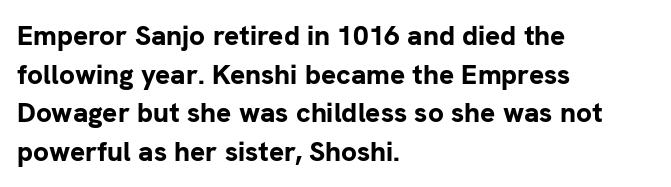
Q: Is the text bold? A: Yes.
Q: Is the text italic (slanted)? A: No, it is upright.
Q: Is the typeface a serif or a sans-serif typeface? A: Sans-serif.
Q: Is the text underlined? A: No.
Q: How is the paragraph aligned? A: Left-aligned.
Q: Is the spacing between letters normal or unusually wide? A: Normal.
Q: Is the spacing between lines tight, normal or loose? A: Normal.
Q: Width (condensed, normal, or wide)? A: Normal.
Q: Stroke contrast? A: Low.
Q: x-height? A: Medium.
Q: Monospaced? A: No.
